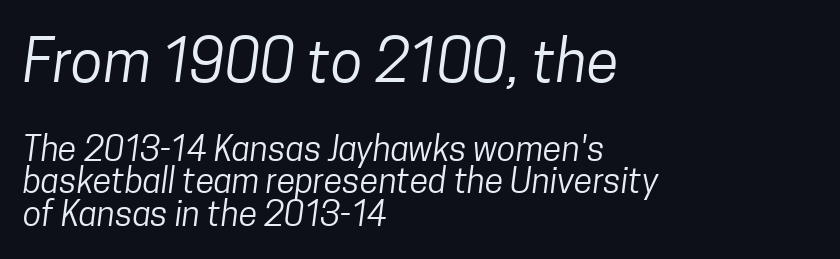
The image shows 59 px regular-weight, condensed sans-serif type; set left-aligned, tight line spacing (0.96x), normal letter spacing, not underlined; the first (top) block is 1.74x larger; low stroke contrast and a medium x-height.
